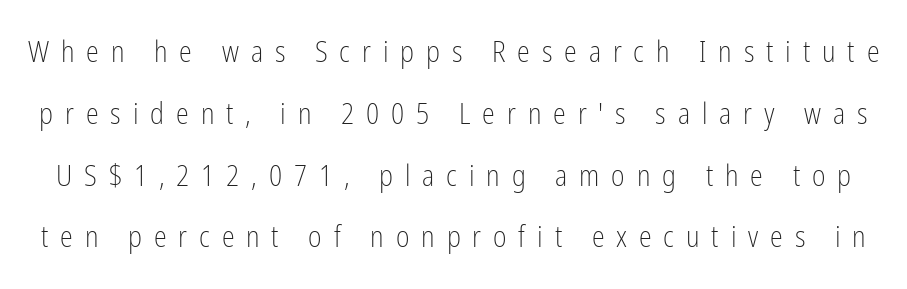
Think of a printed novel: that variable character pitch is what you see here. The typesetting does not lean heavy: it is not bold. Nope, not italic — everything's standing straight. A typesetter would call this leading open, well beyond the default. Check the space under the baseline: it is left empty.
